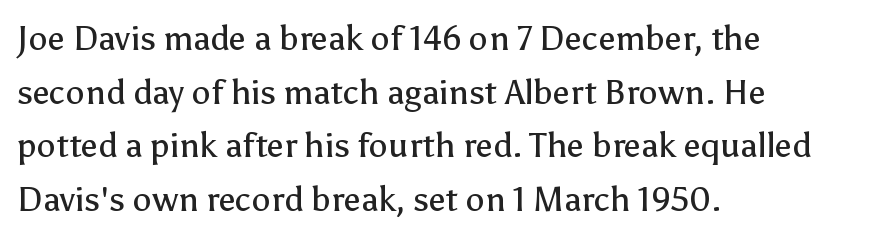
The image shows 34 px regular-weight sans-serif type, upright; set left-aligned, normal line spacing (1.58x), normal letter spacing, not underlined; low stroke contrast and a medium x-height.
